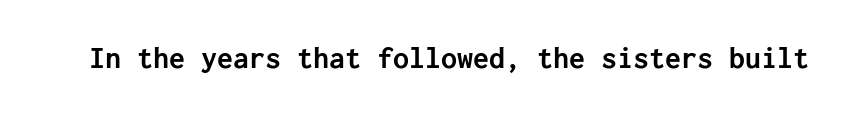
The image shows 32 px semibold sans-serif type, upright; set normal letter spacing, not underlined; low stroke contrast and a medium x-height.
